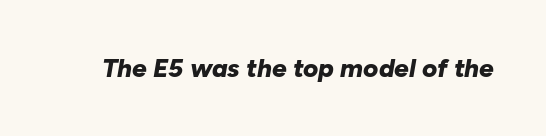
The baseline area is clear. The face used here has a pronounced slope to its letters. The face used here has the dense, thick strokes of a bold. Between one letter and the next there's only the usual sliver of space.
